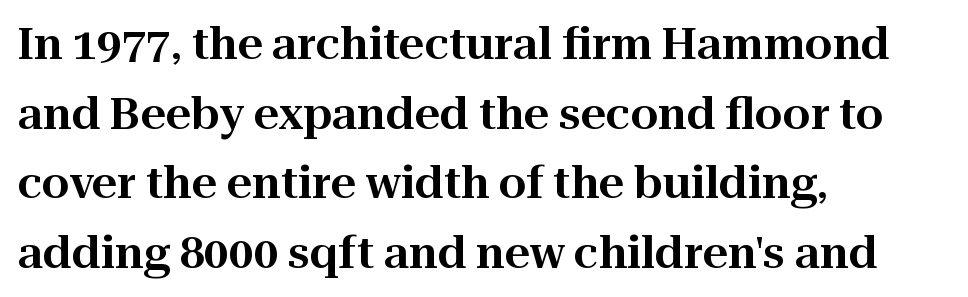
Q: Is the text italic (slanted)? A: No, it is upright.
Q: Is the typeface a serif or a sans-serif typeface? A: Serif.
Q: Is the text underlined? A: No.
Q: How is the paragraph aligned? A: Left-aligned.
Q: Is the spacing between letters normal or unusually wide? A: Normal.
Q: Is the spacing between lines tight, normal or loose? A: Normal.
Q: Width (condensed, normal, or wide)? A: Normal.
Q: Stroke contrast? A: High.
Q: x-height? A: Medium.
Q: Monospaced? A: No.
